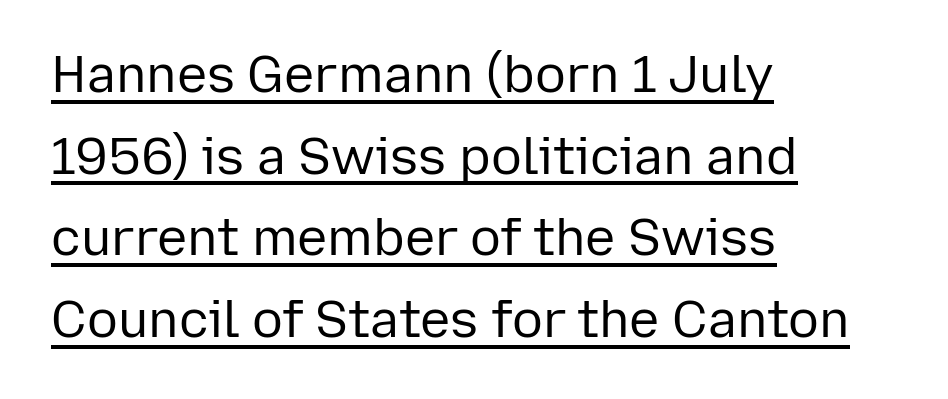
The image shows 51 px regular-weight sans-serif type, upright; set left-aligned, normal line spacing (1.6x), normal letter spacing, underlined; low stroke contrast and a medium x-height.
